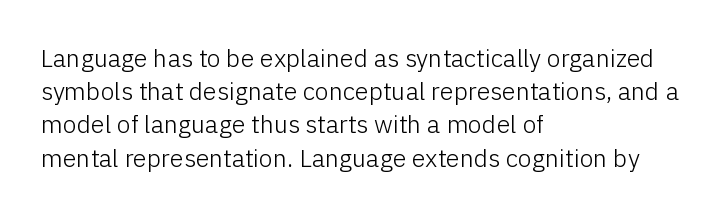
{"italic": "no", "bold": "no", "underline": "no", "align": "left", "line_spacing": "normal", "line_spacing_ratio": 1.33, "letter_spacing": "normal", "letter_spacing_em": 0.0, "glyph_px": 25}
